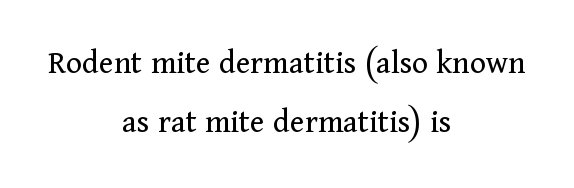
Do the letters lean? They stand straight. The weight would be labelled regular, book, light, or lighter still. Inter-character spacing is left at the font's built-in metrics. Classification — serif. A student would call this center alignment; a typographer would say set centered. The strip under each line holds only bare page.
